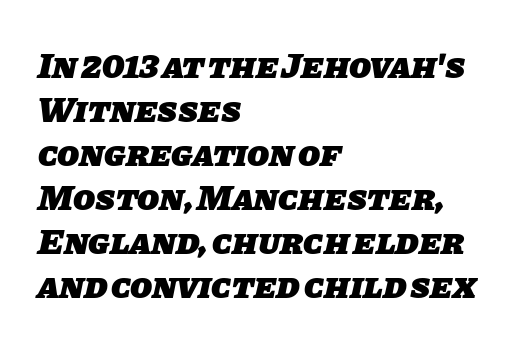
Q: Is the text bold? A: Yes.
Q: Is the typeface a serif or a sans-serif typeface? A: Serif.
Q: Is the text underlined? A: No.
Q: How is the paragraph aligned? A: Left-aligned.
Q: Is the spacing between letters normal or unusually wide? A: Normal.
Q: Width (condensed, normal, or wide)? A: Normal.
Q: Stroke contrast? A: Low.
Q: x-height? A: Large.
Q: Monospaced? A: No.
